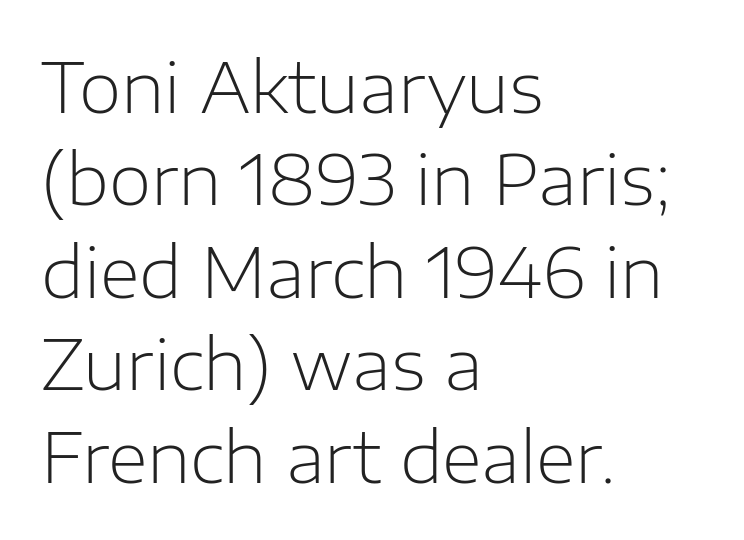
{"serif": "no", "italic": "no", "bold": "no", "weight": "light", "width": "normal", "stroke_contrast": "low", "x_height": "medium", "monospaced": "no", "underline": "no", "align": "left", "line_spacing": "normal", "line_spacing_ratio": 1.34, "letter_spacing": "normal", "letter_spacing_em": 0.0, "glyph_px": 69}
